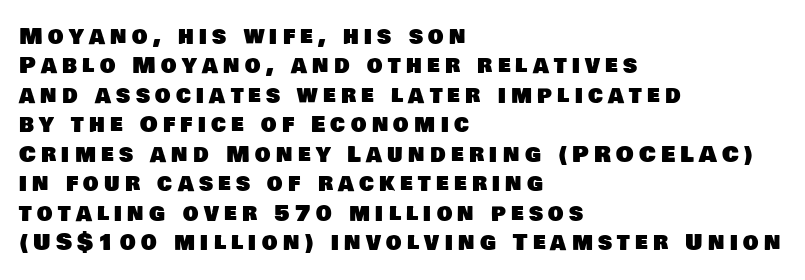
Q: Is the text underlined? A: No.
Q: How is the paragraph aligned? A: Left-aligned.
Q: Is the spacing between letters normal or unusually wide? A: Unusually wide.
Q: Is the spacing between lines tight, normal or loose? A: Normal.
